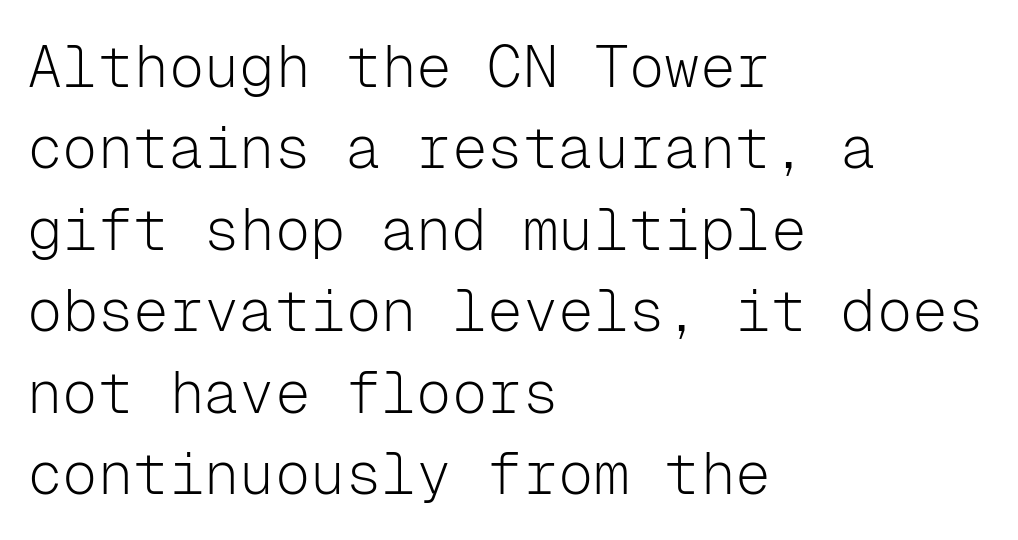
{"serif": "no", "italic": "no", "bold": "no", "weight": "light", "width": "normal", "stroke_contrast": "low", "x_height": "medium", "monospaced": "yes", "underline": "no", "align": "left", "line_spacing": "normal", "line_spacing_ratio": 1.38, "letter_spacing": "normal", "letter_spacing_em": 0.0, "glyph_px": 59}
